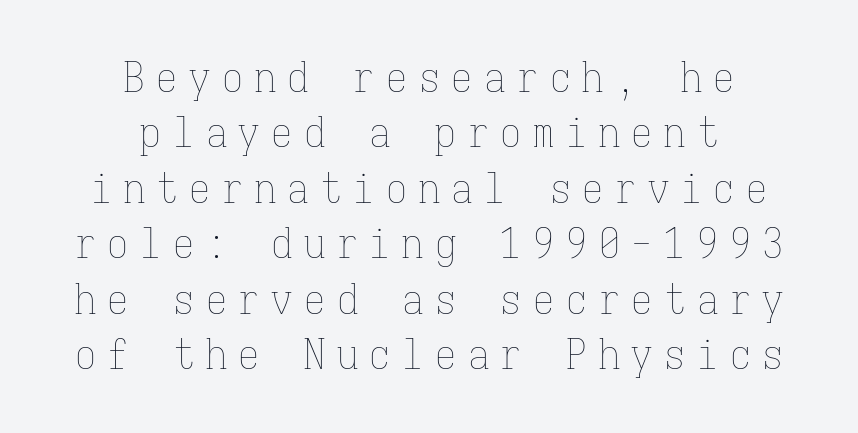
Q: Is the text bold? A: No.
Q: Is the text italic (slanted)? A: No, it is upright.
Q: Is the text underlined? A: No.
Q: How is the paragraph aligned? A: Centered.
Q: Is the spacing between letters normal or unusually wide? A: Unusually wide.
Q: Is the spacing between lines tight, normal or loose? A: Normal.
Q: Width (condensed, normal, or wide)? A: Condensed.
Q: Stroke contrast? A: Low.
Q: x-height? A: Medium.
Q: Monospaced? A: Yes.
